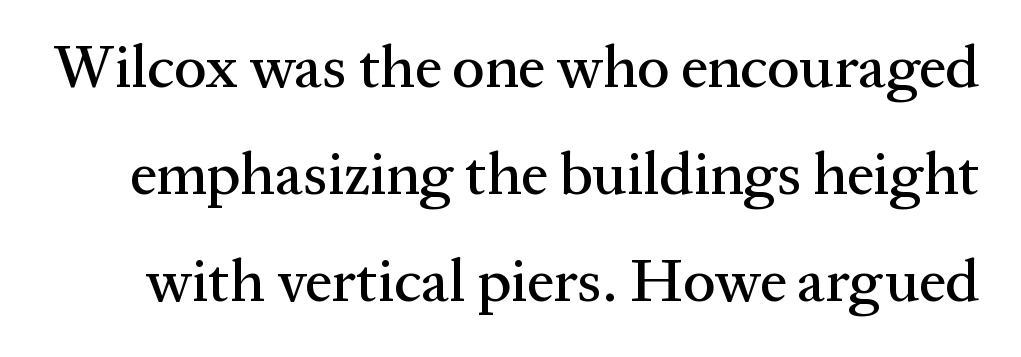
{"serif": "yes", "italic": "no", "width": "normal", "stroke_contrast": "medium", "x_height": "medium", "monospaced": "no", "underline": "no", "line_spacing_ratio": 1.78, "letter_spacing": "normal", "letter_spacing_em": 0.0, "glyph_px": 60}
